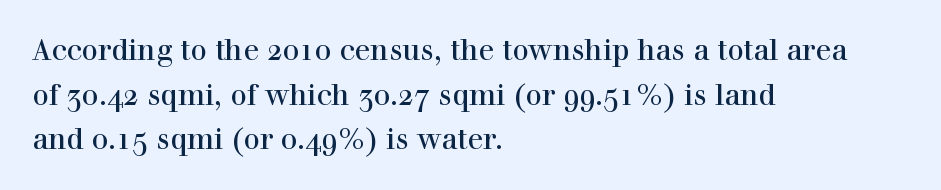
The image shows 29 px serif type, upright; set left-aligned, normal line spacing (1.54x), normal letter spacing, not underlined; a medium x-height.
